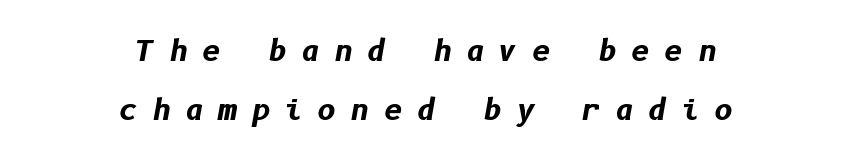
Q: Is the text bold? A: Yes.
Q: Is the text italic (slanted)? A: Yes, it leans right by about 10 degrees.
Q: Is the text underlined? A: No.
Q: How is the paragraph aligned? A: Centered.
Q: Is the spacing between letters normal or unusually wide? A: Unusually wide.
Q: Is the spacing between lines tight, normal or loose? A: Loose.
Q: Width (condensed, normal, or wide)? A: Normal.
Q: Stroke contrast? A: Low.
Q: x-height? A: Medium.
